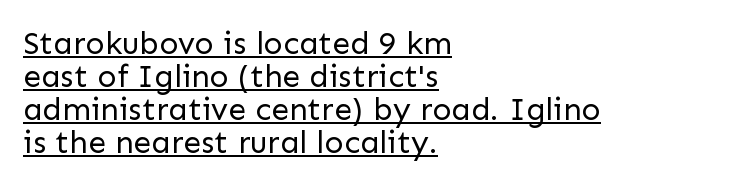
{"serif": "no", "italic": "no", "bold": "no", "weight": "regular", "width": "normal", "stroke_contrast": "low", "x_height": "medium", "monospaced": "no", "underline": "yes", "align": "left", "line_spacing": "tight", "line_spacing_ratio": 1.03, "letter_spacing": "normal", "letter_spacing_em": 0.0, "glyph_px": 32}
